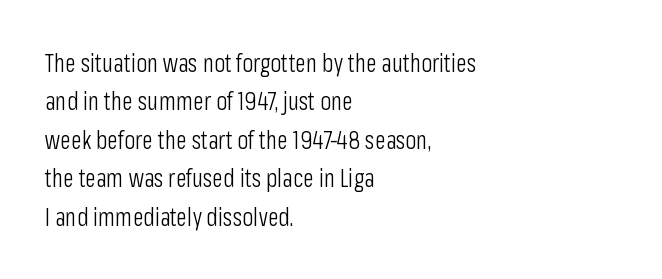
{"italic": "no", "bold": "no", "underline": "no", "align": "left", "line_spacing": "normal", "line_spacing_ratio": 1.54, "letter_spacing": "normal", "letter_spacing_em": 0.0, "glyph_px": 25}
